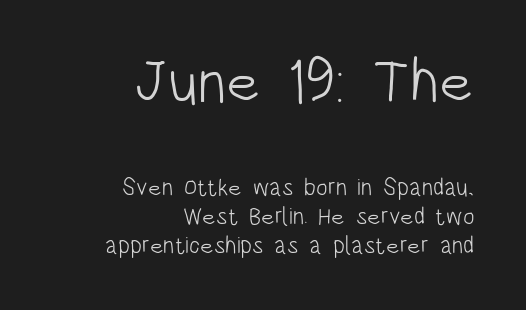
The passage shown is not bold in any degree. Vertical strokes here are truly vertical. There is no visible air inserted between adjacent glyphs. The compositor pushed each line to the right boundary. The rendering uses natural spacing where letterforms have individual widths.
